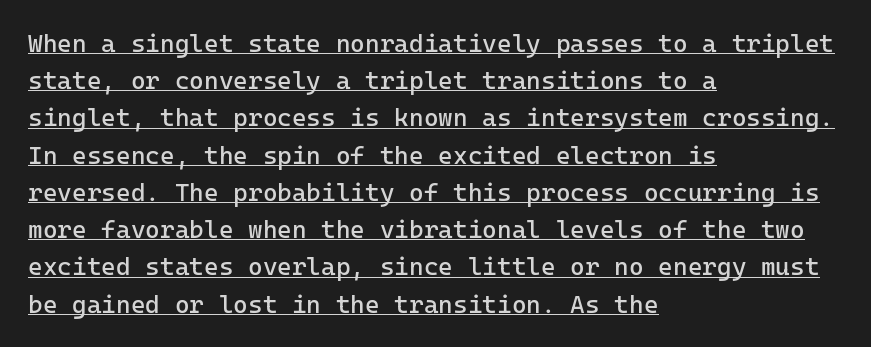
Nothing heavy about these letters — not bold at all. Each word holds together tightly as a unit, with standard inter-letter gaps. Is there any slant? The stems are plumb. This rendering features underlined lettering.
